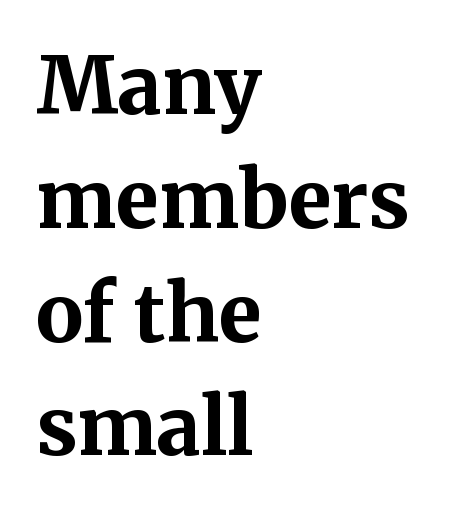
Q: Is the text bold? A: Yes.
Q: Is the text italic (slanted)? A: No, it is upright.
Q: Is the typeface a serif or a sans-serif typeface? A: Serif.
Q: Is the text underlined? A: No.
Q: How is the paragraph aligned? A: Left-aligned.
Q: Is the spacing between letters normal or unusually wide? A: Normal.
Q: Is the spacing between lines tight, normal or loose? A: Normal.
Q: Width (condensed, normal, or wide)? A: Normal.
Q: Stroke contrast? A: Medium.
Q: x-height? A: Medium.
Q: Monospaced? A: No.
